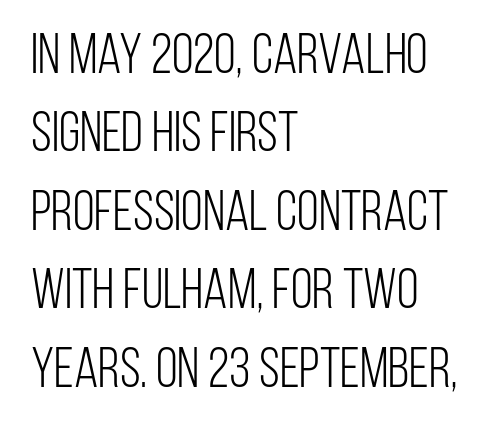
{"serif": "no", "italic": "no", "bold": "no", "weight": "light", "width": "condensed", "stroke_contrast": "low", "x_height": "large", "monospaced": "no", "underline": "no", "align": "left", "line_spacing": "normal", "line_spacing_ratio": 1.4, "letter_spacing": "normal", "letter_spacing_em": 0.0, "glyph_px": 56}
